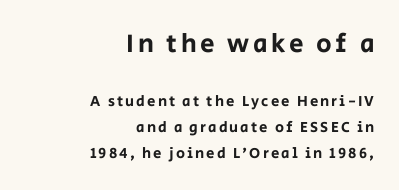
{"italic": "no", "underline": "no", "align": "right", "line_spacing_ratio": 1.71, "larger_block": "first", "size_ratio": 1.73, "glyph_px": 26}
